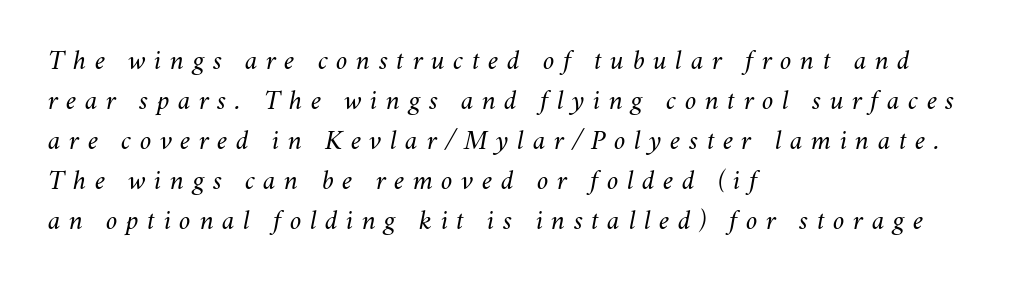
Q: Is the text bold? A: No.
Q: Is the text italic (slanted)? A: Yes, it leans right by about 11 degrees.
Q: Is the text underlined? A: No.
Q: How is the paragraph aligned? A: Left-aligned.
Q: Is the spacing between letters normal or unusually wide? A: Unusually wide.
Q: Is the spacing between lines tight, normal or loose? A: Normal.
Q: Width (condensed, normal, or wide)? A: Normal.
Q: Stroke contrast? A: Medium.
Q: x-height? A: Small.
Q: Monospaced? A: No.
